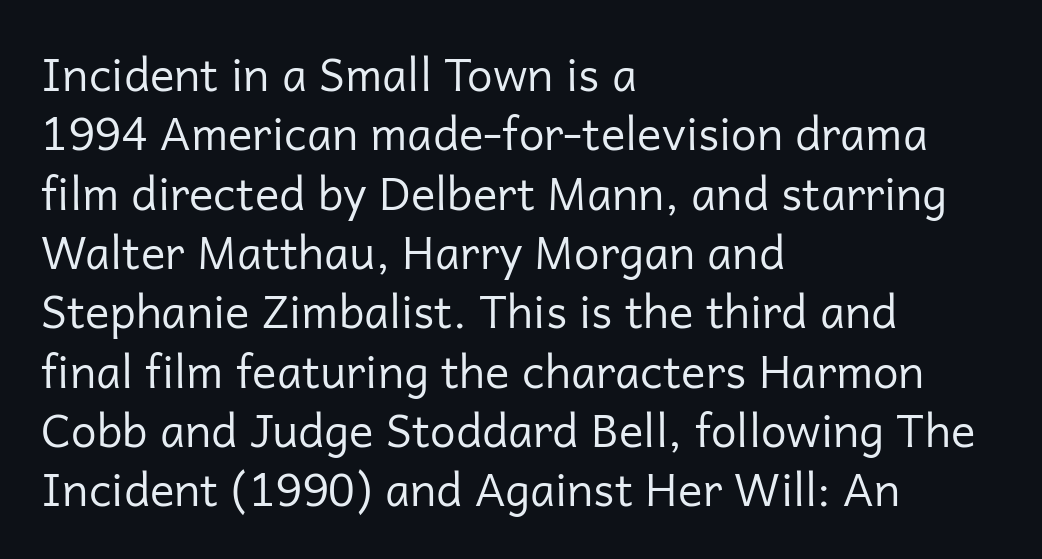
Q: Is the text bold? A: No.
Q: Is the text italic (slanted)? A: No, it is upright.
Q: Is the typeface a serif or a sans-serif typeface? A: Sans-serif.
Q: Is the text underlined? A: No.
Q: How is the paragraph aligned? A: Left-aligned.
Q: Is the spacing between letters normal or unusually wide? A: Normal.
Q: Is the spacing between lines tight, normal or loose? A: Normal.
Q: Width (condensed, normal, or wide)? A: Normal.
Q: Stroke contrast? A: Low.
Q: x-height? A: Medium.
Q: Monospaced? A: No.
